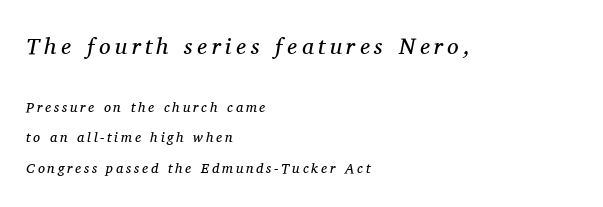
The image shows 23 px text type, italic (leaning right); set left-aligned, loose line spacing (2.19x), unusually wide letter spacing (+0.2 em), not underlined; the first (top) block is 1.64x larger.
